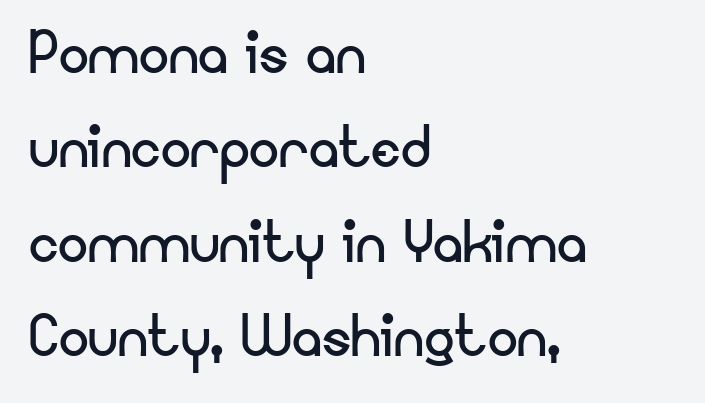
{"serif": "no", "italic": "no", "bold": "no", "weight": "regular", "width": "normal", "stroke_contrast": "low", "x_height": "small", "monospaced": "no", "underline": "no", "align": "left", "line_spacing": "normal", "line_spacing_ratio": 1.26, "letter_spacing": "normal", "letter_spacing_em": 0.0, "glyph_px": 75}
